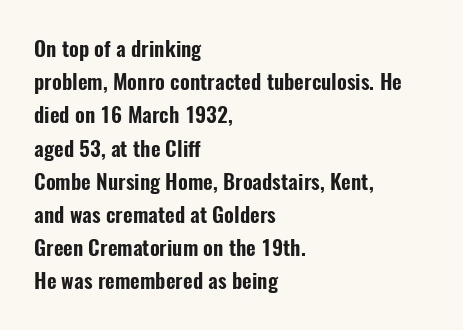
Q: Is the text italic (slanted)? A: No, it is upright.
Q: Is the text underlined? A: No.
Q: How is the paragraph aligned? A: Left-aligned.
Q: Is the spacing between letters normal or unusually wide? A: Normal.
Q: Is the spacing between lines tight, normal or loose? A: Normal.
